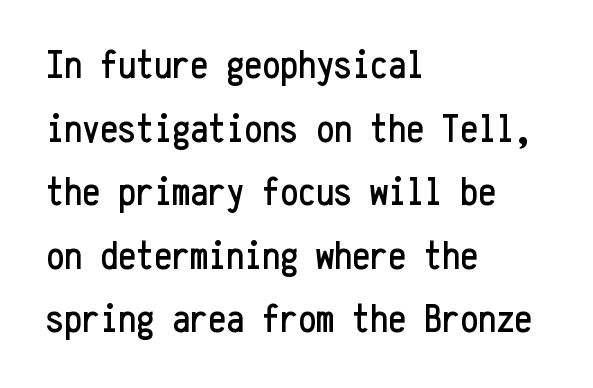
{"serif": "no", "italic": "no", "width": "condensed", "stroke_contrast": "low", "x_height": "medium", "monospaced": "yes", "underline": "no", "align": "left", "line_spacing": "normal", "line_spacing_ratio": 1.59, "letter_spacing": "normal", "letter_spacing_em": 0.0, "glyph_px": 40}
